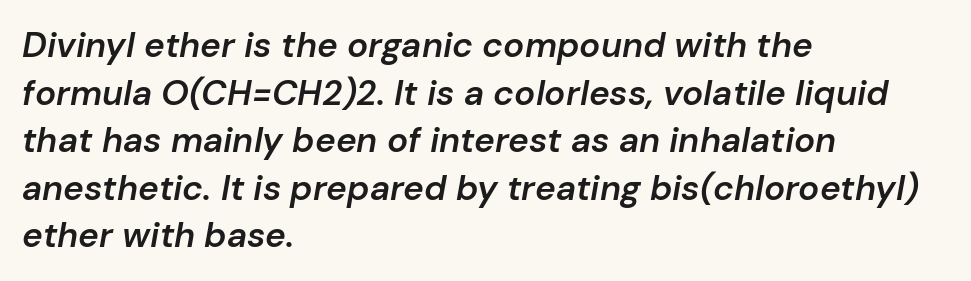
Q: Is the text bold? A: Semi-bold.
Q: Is the text italic (slanted)? A: Yes, it leans right by about 10 degrees.
Q: Is the text underlined? A: No.
Q: How is the paragraph aligned? A: Left-aligned.
Q: Is the spacing between letters normal or unusually wide? A: Normal.
Q: Is the spacing between lines tight, normal or loose? A: Normal.
Q: Width (condensed, normal, or wide)? A: Normal.
Q: Stroke contrast? A: Low.
Q: x-height? A: Medium.
Q: Monospaced? A: No.
